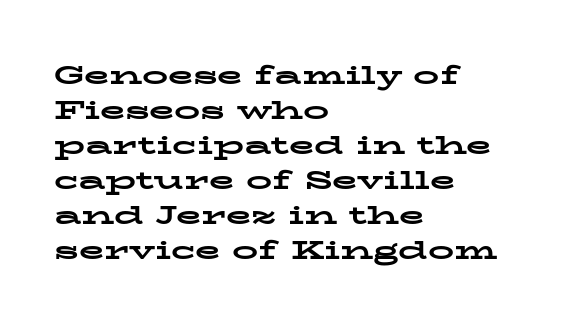
Q: Is the text bold? A: Yes.
Q: Is the text italic (slanted)? A: No, it is upright.
Q: Is the text underlined? A: No.
Q: How is the paragraph aligned? A: Left-aligned.
Q: Is the spacing between letters normal or unusually wide? A: Normal.
Q: Is the spacing between lines tight, normal or loose? A: Normal.
